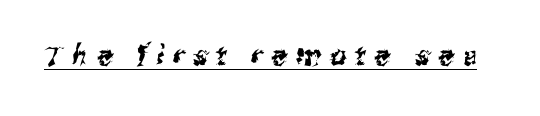
Q: Is the typeface a serif or a sans-serif typeface? A: Sans-serif.
Q: Is the text underlined? A: Yes.
Q: Is the spacing between letters normal or unusually wide? A: Unusually wide.
Q: Width (condensed, normal, or wide)? A: Condensed.
Q: Stroke contrast? A: Medium.
Q: x-height? A: Medium.
Q: Monospaced? A: No.
